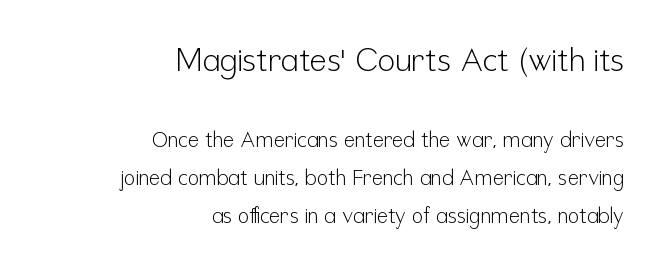
{"serif": "no", "italic": "no", "bold": "no", "weight": "light", "width": "condensed", "stroke_contrast": "low", "x_height": "medium", "monospaced": "no", "underline": "no", "align": "right", "line_spacing_ratio": 1.82, "letter_spacing": "normal", "letter_spacing_em": 0.0, "larger_block": "first", "size_ratio": 1.52, "glyph_px": 32}
